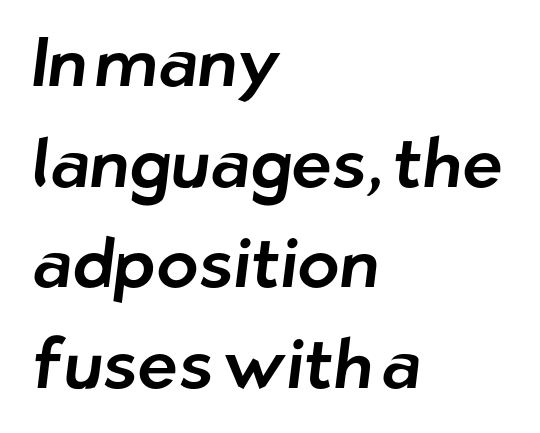
{"serif": "no", "width": "normal", "stroke_contrast": "low", "x_height": "medium", "monospaced": "no", "underline": "no", "align": "left", "line_spacing": "normal", "line_spacing_ratio": 1.46, "letter_spacing": "normal", "letter_spacing_em": 0.0, "glyph_px": 69}
